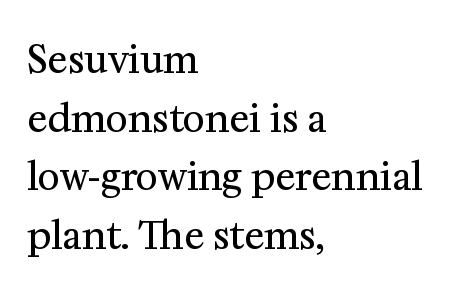
It's the straight-up-and-down kind of type. This sample has the flowing, uneven cadence of proportional lettering. Every row of glyphs begins at an identical x-position on the left. The typeface chosen for these lines features serifs.
